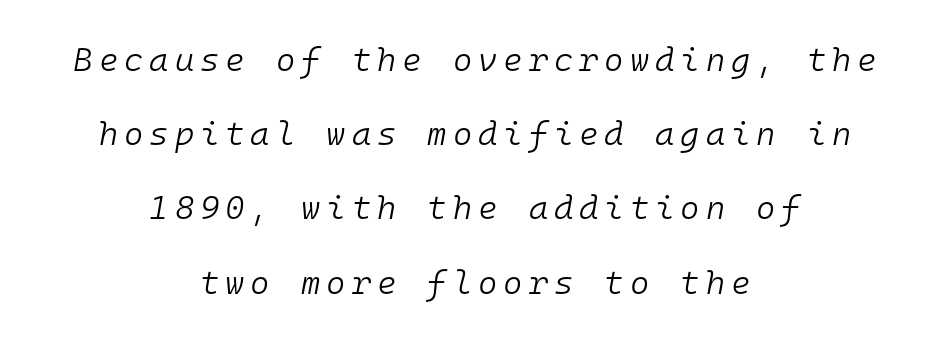
Each letter, wide or thin by design, is forced into the same width here. Vertical stems look standard width or narrower in stroke. The typesetter chose a symmetrical, centered arrangement here. Horizontal bands of white between lines are thick stripes.
